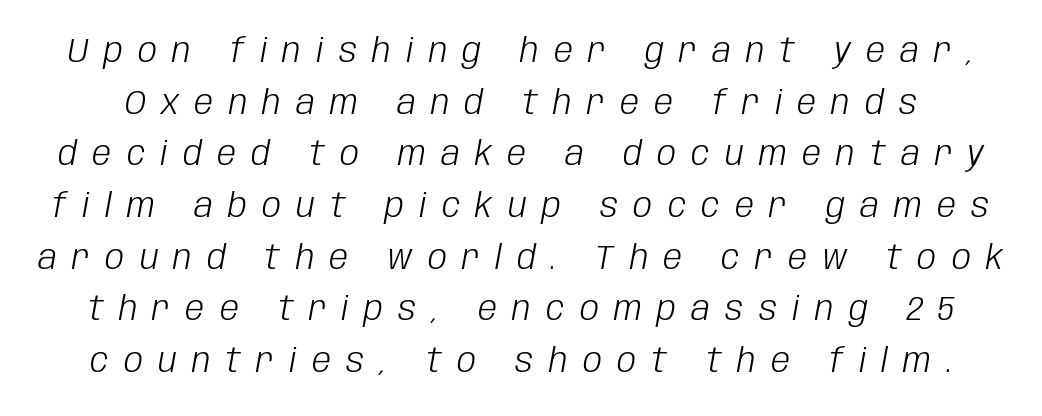
The image shows 34 px light, condensed type, italic (leaning right); set normal line spacing (1.52x), unusually wide letter spacing (+0.45 em), not underlined; low stroke contrast and a large x-height.
